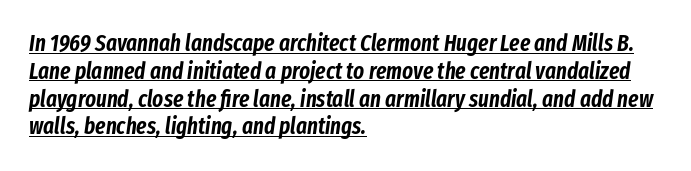
{"italic": "yes", "lean": "right", "slant_degrees": 8, "underline": "yes", "align": "left", "line_spacing_ratio": 1.21, "letter_spacing": "normal", "letter_spacing_em": 0.0, "glyph_px": 23}
